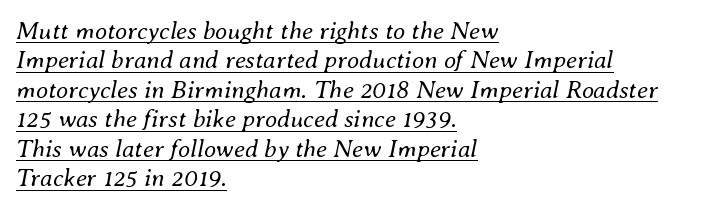
Honestly, the letter spacing is just normal — you wouldn't notice it. Alignment: flush left. A rule runs beneath these lines of type. Slant detected: the letters are inclined. This reads as an unemphasized weight, regular at the heaviest.
